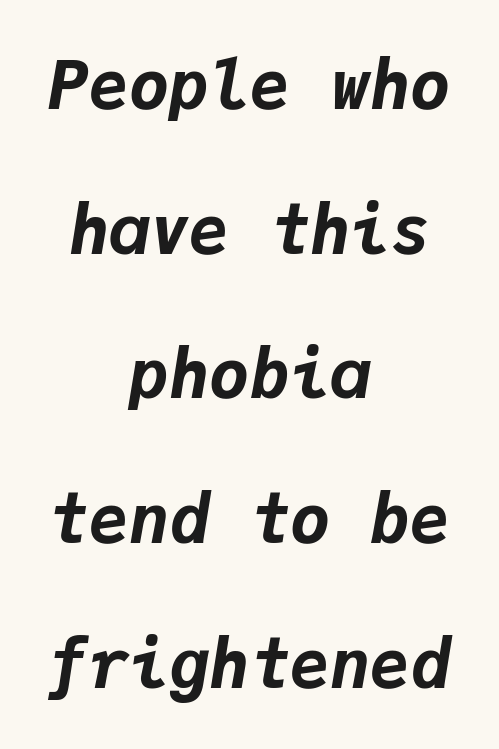
The image shows 67 px bold type, italic (leaning right), monospaced; set centered, loose line spacing (2.16x), normal letter spacing, not underlined; low stroke contrast and a medium x-height.
